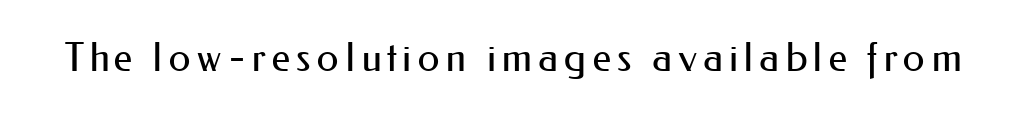
The image shows 40 px regular-weight sans-serif type, upright; set not underlined; medium stroke contrast and a small x-height.
